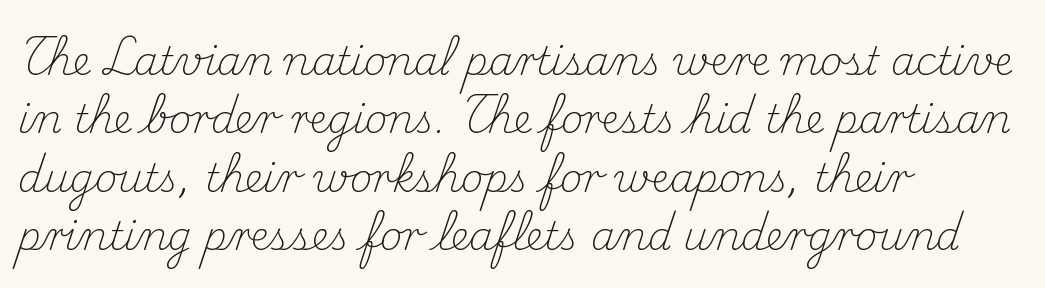
{"serif": "yes", "bold": "no", "weight": "light", "width": "normal", "stroke_contrast": "medium", "x_height": "small", "monospaced": "no", "underline": "no", "align": "left", "line_spacing": "normal", "line_spacing_ratio": 1.5, "letter_spacing": "normal", "letter_spacing_em": 0.0, "glyph_px": 39}
